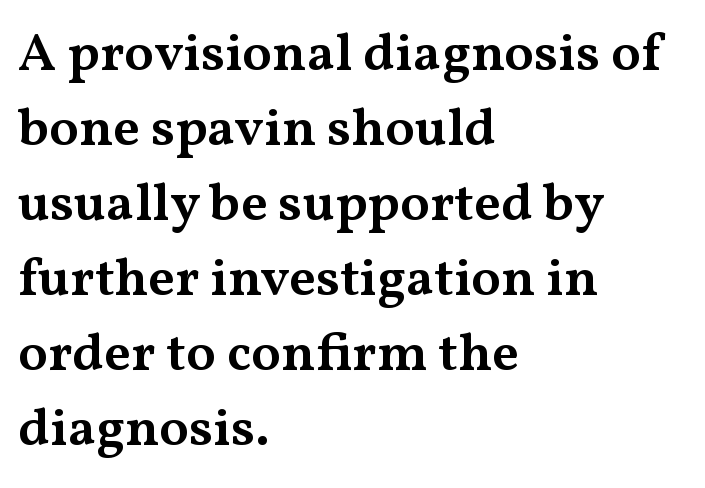
The image shows 54 px semibold, wide serif type, upright; set left-aligned, normal line spacing (1.39x), normal letter spacing, not underlined; medium stroke contrast and a medium x-height.
